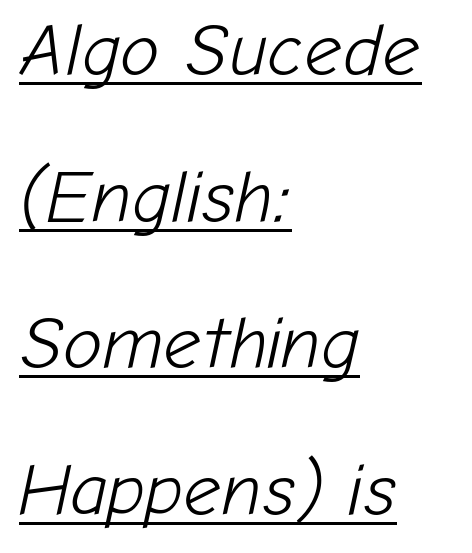
The image shows 74 px light type, italic (leaning right); set left-aligned, loose line spacing (1.98x), normal letter spacing, underlined; low stroke contrast and a medium x-height.
